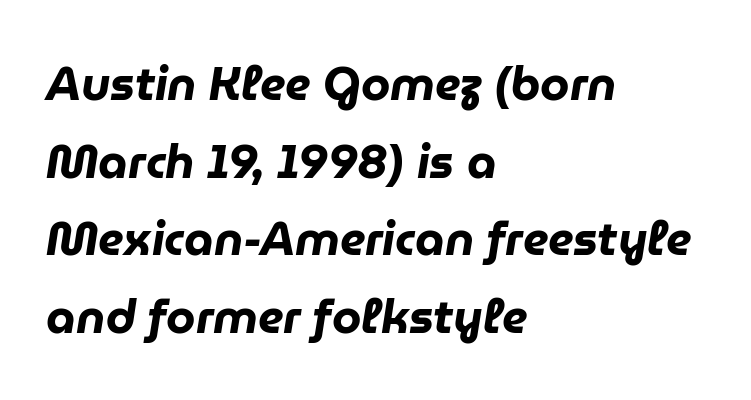
Q: Is the text bold? A: Yes.
Q: Is the text italic (slanted)? A: Yes, it leans right by about 9 degrees.
Q: Is the text underlined? A: No.
Q: How is the paragraph aligned? A: Left-aligned.
Q: Is the spacing between letters normal or unusually wide? A: Normal.
Q: Is the spacing between lines tight, normal or loose? A: Normal.
Q: Width (condensed, normal, or wide)? A: Normal.
Q: Stroke contrast? A: Low.
Q: x-height? A: Medium.
Q: Monospaced? A: No.
